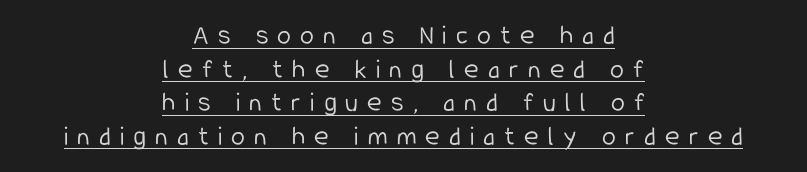
The image shows 28 px light, condensed sans-serif type, upright; set centered, line spacing 1.2x, unusually wide letter spacing (+0.33 em), underlined; low stroke contrast and a medium x-height.
